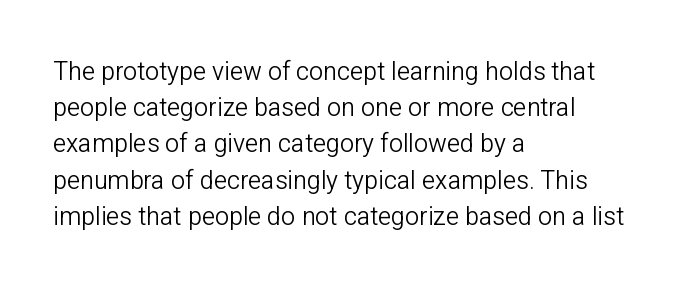
{"italic": "no", "bold": "no", "underline": "no", "align": "left", "line_spacing": "normal", "line_spacing_ratio": 1.45, "letter_spacing": "normal", "letter_spacing_em": 0.0, "glyph_px": 25}
